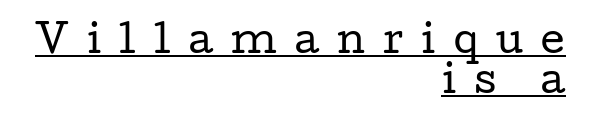
The image shows 37 px regular-weight, wide serif type, upright; set right-aligned, tight line spacing (1.09x), unusually wide letter spacing (+0.49 em), underlined; low stroke contrast and a medium x-height.
